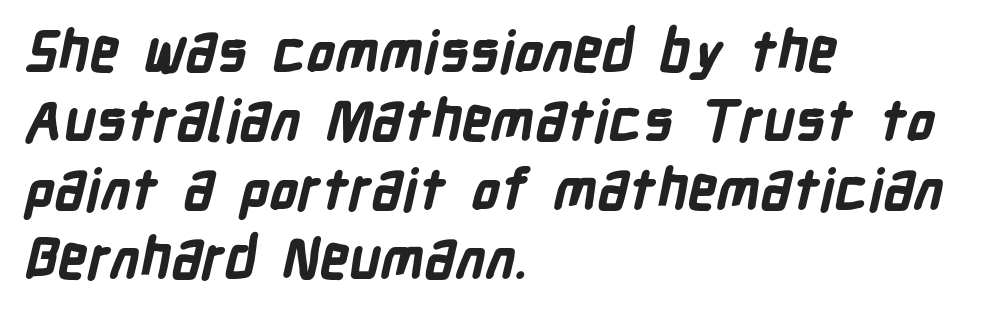
One-word summary of the alignment: left. No word sits above an underline. Does the weight exceed regular? Yes, all the way to bold. There is no visible air inserted between adjacent glyphs.
